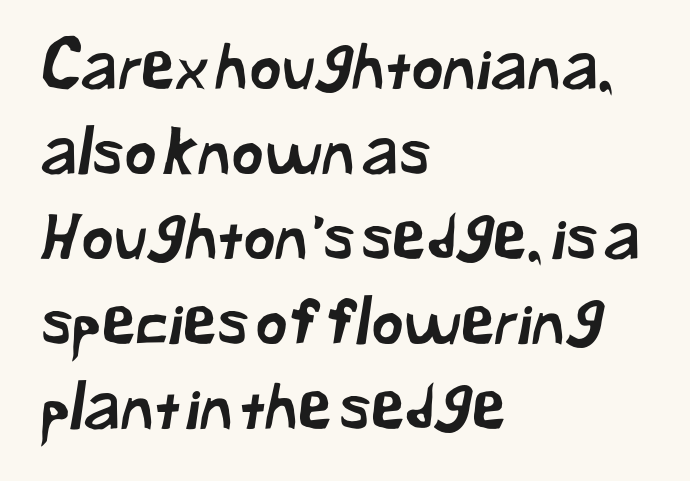
Leading matches the norm, producing a regular column. Each word holds together tightly as a unit, with standard inter-letter gaps. Spacing verdict: proportional, widths tailored to each character. This sample is left-justified, so line endings fall wherever the words run out.
